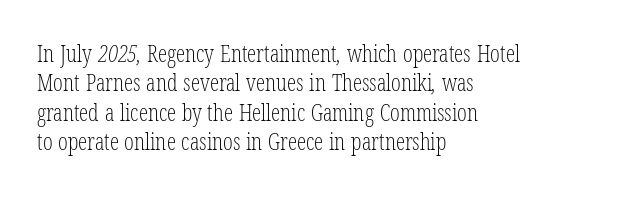
{"bold": "no", "underline": "no", "align": "left", "line_spacing": "normal", "line_spacing_ratio": 1.28, "letter_spacing": "normal", "letter_spacing_em": 0.0, "glyph_px": 23}
